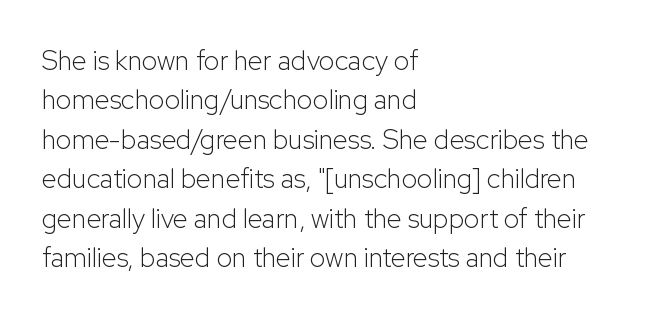
{"italic": "no", "bold": "no", "underline": "no", "align": "left", "line_spacing": "normal", "line_spacing_ratio": 1.46, "letter_spacing": "normal", "letter_spacing_em": 0.0, "glyph_px": 27}
